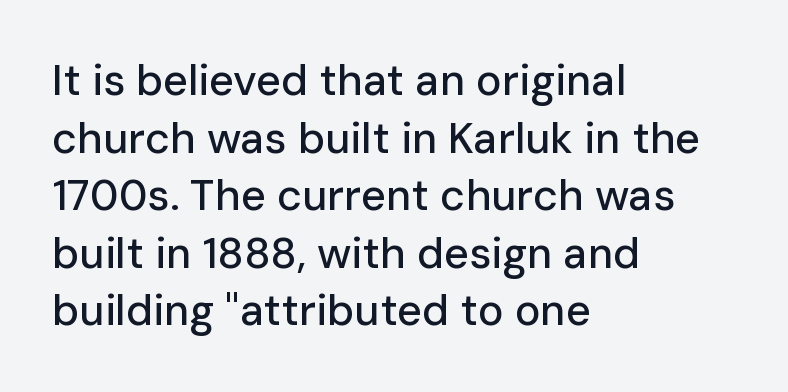
Q: Is the text italic (slanted)? A: No, it is upright.
Q: Is the typeface a serif or a sans-serif typeface? A: Sans-serif.
Q: Is the text underlined? A: No.
Q: How is the paragraph aligned? A: Left-aligned.
Q: Is the spacing between letters normal or unusually wide? A: Normal.
Q: Is the spacing between lines tight, normal or loose? A: Normal.
Q: Width (condensed, normal, or wide)? A: Normal.
Q: Stroke contrast? A: Low.
Q: x-height? A: Medium.
Q: Monospaced? A: No.
